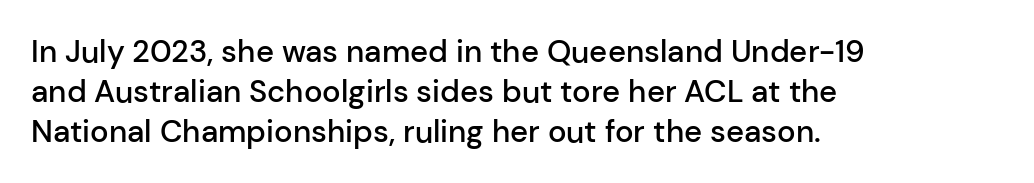
Q: Is the text bold? A: Semi-bold.
Q: Is the text italic (slanted)? A: No, it is upright.
Q: Is the typeface a serif or a sans-serif typeface? A: Sans-serif.
Q: Is the text underlined? A: No.
Q: How is the paragraph aligned? A: Left-aligned.
Q: Is the spacing between letters normal or unusually wide? A: Normal.
Q: Is the spacing between lines tight, normal or loose? A: Normal.
Q: Width (condensed, normal, or wide)? A: Normal.
Q: Stroke contrast? A: Low.
Q: x-height? A: Medium.
Q: Monospaced? A: No.
